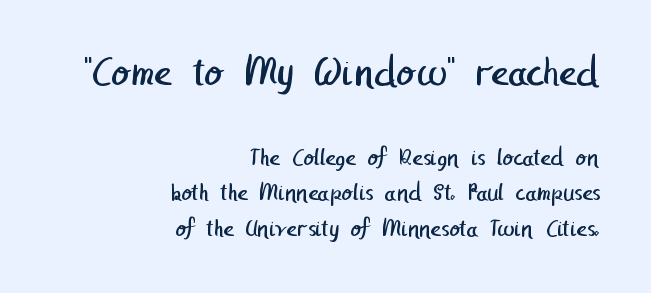
The image shows 43 px regular-weight sans-serif type; set right-aligned, normal line spacing (1.41x), normal letter spacing, not underlined; the first (top) block is 1.72x larger; low stroke contrast and a medium x-height.
